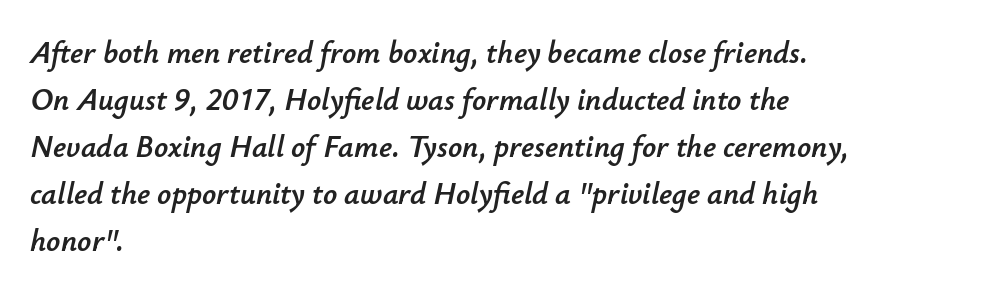
{"italic": "yes", "lean": "right", "slant_degrees": 12, "width": "normal", "stroke_contrast": "low", "x_height": "small", "monospaced": "no", "underline": "no", "align": "left", "line_spacing": "normal", "line_spacing_ratio": 1.52, "letter_spacing": "normal", "letter_spacing_em": 0.0, "glyph_px": 31}
